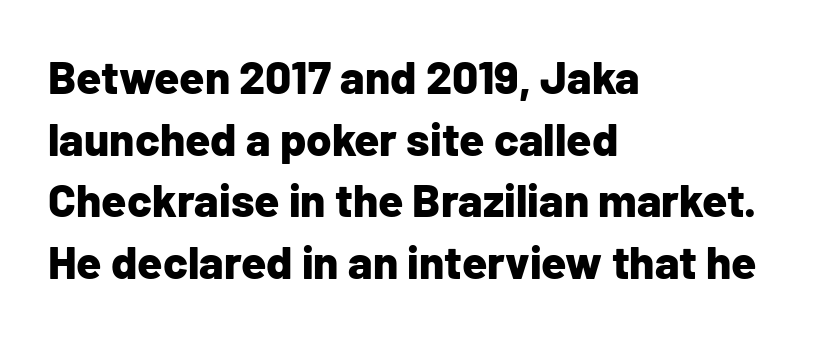
The image shows 46 px bold sans-serif type, upright; set left-aligned, normal line spacing (1.34x), normal letter spacing, not underlined; low stroke contrast and a medium x-height.
